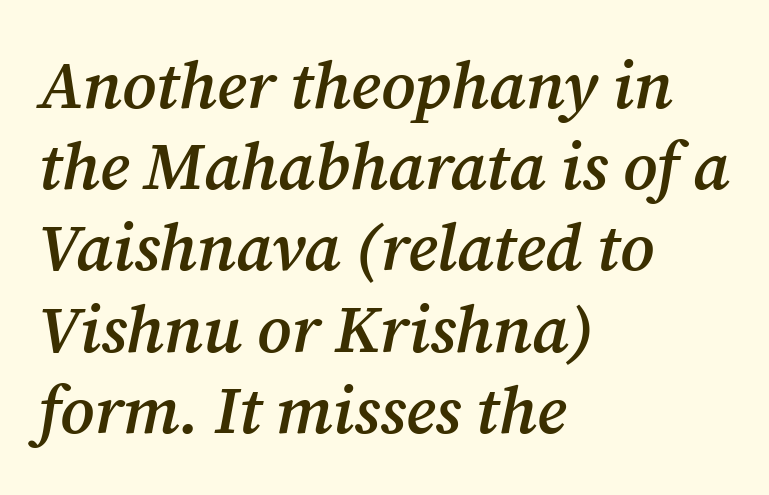
Q: Is the text bold? A: Semi-bold.
Q: Is the text italic (slanted)? A: Yes, it leans right by about 12 degrees.
Q: Is the typeface a serif or a sans-serif typeface? A: Serif.
Q: Is the text underlined? A: No.
Q: How is the paragraph aligned? A: Left-aligned.
Q: Is the spacing between letters normal or unusually wide? A: Normal.
Q: Width (condensed, normal, or wide)? A: Normal.
Q: Stroke contrast? A: Medium.
Q: x-height? A: Medium.
Q: Monospaced? A: No.
